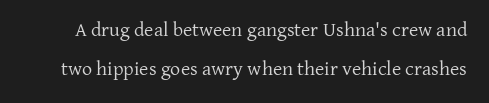
The glyphs are unaccompanied by any horizontal stroke below them. The rendering keeps characters at their native spacing. The strokes carry an ordinary text weight at most. Does the leading feel generous? Absolutely, it's lavish. Ascenders rise straight up at ninety degrees.
